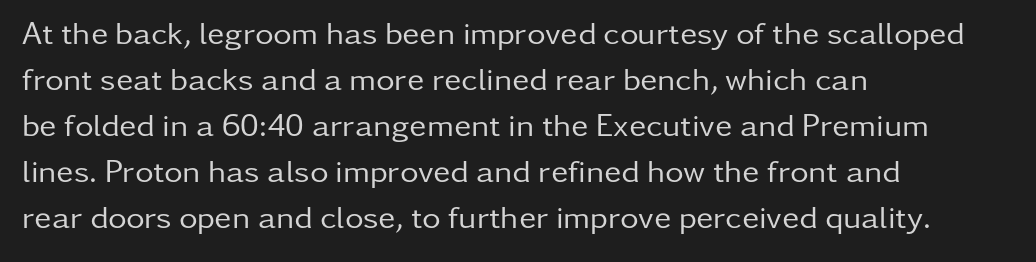
The font family rendered here belongs to the sans-serif group. Note the varied advance widths — an 'i' is clearly narrower than an 'm'. Bare-footed words on every line. The horizontal fit of the characters is conventional and even.
